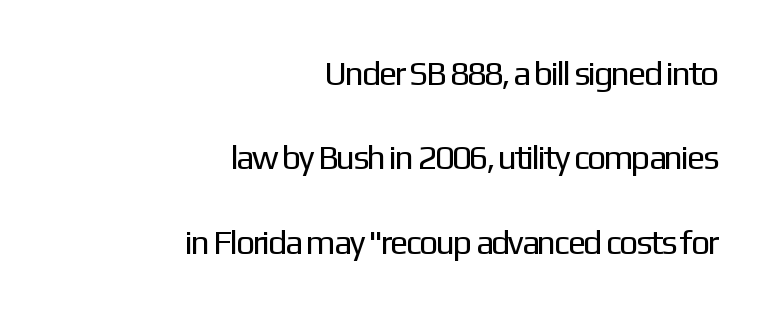
{"serif": "no", "italic": "no", "bold": "no", "weight": "regular", "width": "normal", "stroke_contrast": "low", "x_height": "medium", "monospaced": "no", "underline": "no", "align": "right", "line_spacing": "loose", "line_spacing_ratio": 2.48, "letter_spacing": "normal", "letter_spacing_em": 0.0, "glyph_px": 34}
